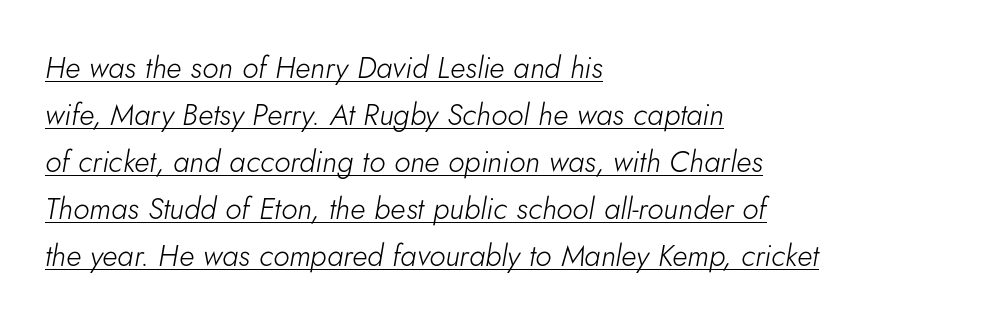
{"italic": "yes", "lean": "right", "slant_degrees": 5, "bold": "no", "weight": "light", "width": "normal", "stroke_contrast": "low", "x_height": "small", "monospaced": "no", "underline": "yes", "align": "left", "line_spacing": "normal", "line_spacing_ratio": 1.57, "letter_spacing": "normal", "letter_spacing_em": 0.0, "glyph_px": 30}
